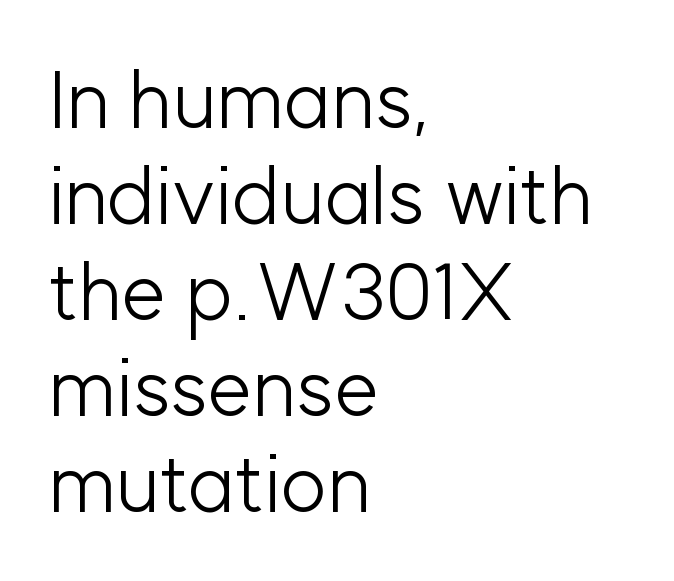
The image shows 80 px light sans-serif type, upright; set left-aligned, line spacing 1.2x, normal letter spacing, not underlined; low stroke contrast and a medium x-height.
